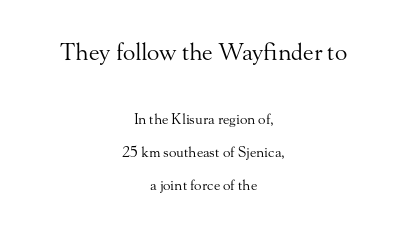
{"italic": "no", "bold": "no", "underline": "no", "align": "center", "line_spacing": "loose", "line_spacing_ratio": 2.37, "letter_spacing": "normal", "letter_spacing_em": 0.0, "larger_block": "first", "size_ratio": 1.64, "glyph_px": 23}
